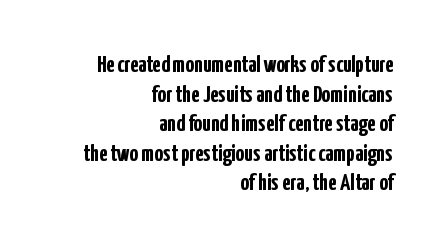
The image shows 24 px bold type, upright; set right-aligned, line spacing 1.23x, normal letter spacing, not underlined.
